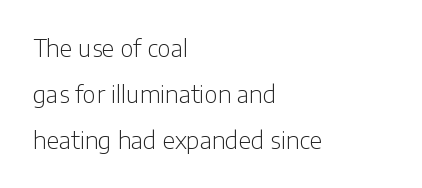
Upright lettering throughout. The rendering keeps characters at their native spacing. Quick note: interline space is abundant. Which margin do the lines hug? The left one — the right edge is uneven. The strokes are not fattened; the text isn't bold.
